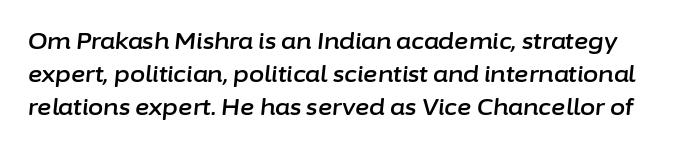
Q: Is the text italic (slanted)? A: Yes, it leans right by about 6 degrees.
Q: Is the text underlined? A: No.
Q: Is the spacing between letters normal or unusually wide? A: Normal.
Q: Is the spacing between lines tight, normal or loose? A: Normal.
